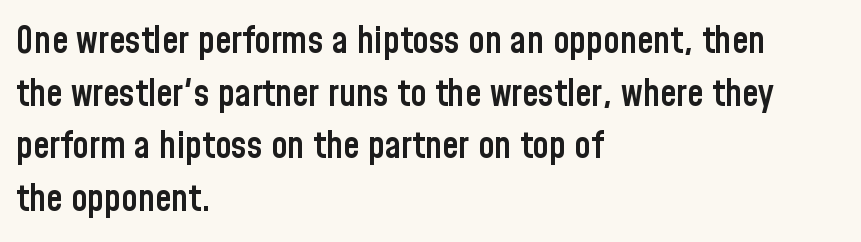
The image shows 37 px semibold, condensed sans-serif type, upright; set left-aligned, normal line spacing (1.42x), normal letter spacing, not underlined; low stroke contrast and a medium x-height.
